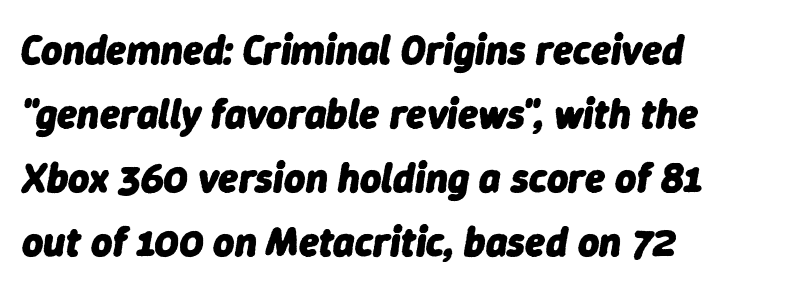
{"italic": "yes", "lean": "right", "slant_degrees": 9, "bold": "yes", "weight": "heavy", "width": "normal", "stroke_contrast": "low", "x_height": "medium", "monospaced": "no", "underline": "no", "align": "left", "line_spacing": "normal", "line_spacing_ratio": 1.56, "letter_spacing": "normal", "letter_spacing_em": 0.0, "glyph_px": 41}
